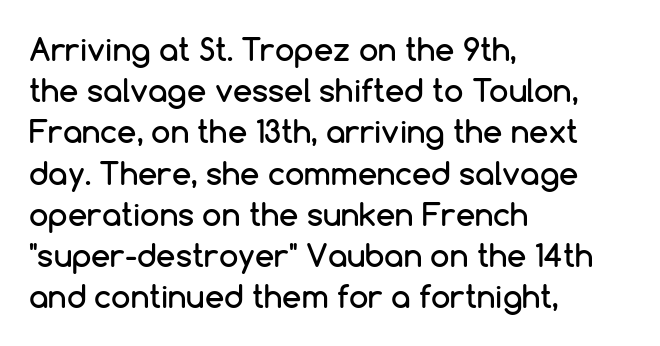
Q: Is the text italic (slanted)? A: No, it is upright.
Q: Is the typeface a serif or a sans-serif typeface? A: Sans-serif.
Q: Is the text underlined? A: No.
Q: How is the paragraph aligned? A: Left-aligned.
Q: Is the spacing between letters normal or unusually wide? A: Normal.
Q: Is the spacing between lines tight, normal or loose? A: Normal.
Q: Width (condensed, normal, or wide)? A: Normal.
Q: Stroke contrast? A: Low.
Q: x-height? A: Medium.
Q: Monospaced? A: No.
